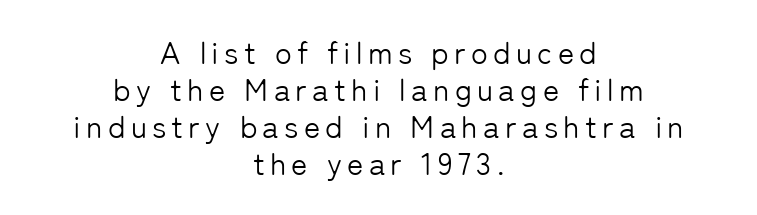
Q: Is the text bold? A: No.
Q: Is the text italic (slanted)? A: No, it is upright.
Q: Is the typeface a serif or a sans-serif typeface? A: Sans-serif.
Q: Is the text underlined? A: No.
Q: How is the paragraph aligned? A: Centered.
Q: Width (condensed, normal, or wide)? A: Normal.
Q: Stroke contrast? A: Low.
Q: x-height? A: Medium.
Q: Monospaced? A: No.
